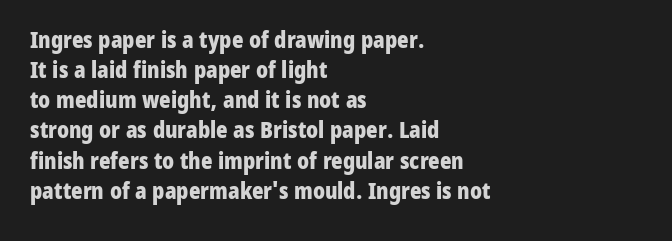
The image shows 22 px bold type, upright; set left-aligned, normal line spacing (1.37x), normal letter spacing, not underlined.
